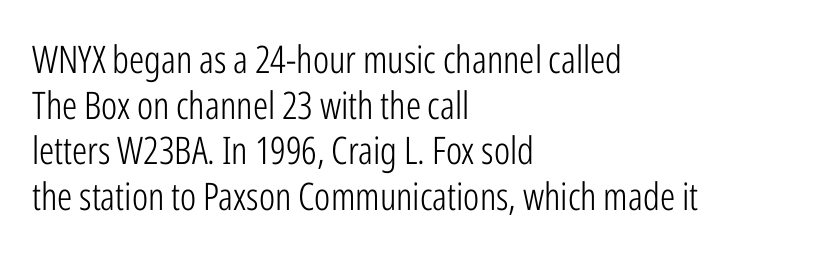
Q: Is the text bold? A: No.
Q: Is the text italic (slanted)? A: No, it is upright.
Q: Is the typeface a serif or a sans-serif typeface? A: Sans-serif.
Q: Is the text underlined? A: No.
Q: How is the paragraph aligned? A: Left-aligned.
Q: Is the spacing between letters normal or unusually wide? A: Normal.
Q: Width (condensed, normal, or wide)? A: Condensed.
Q: Stroke contrast? A: Low.
Q: x-height? A: Medium.
Q: Monospaced? A: No.
